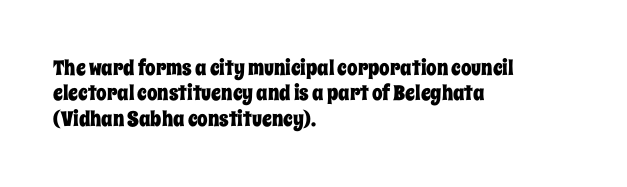
{"italic": "no", "underline": "no", "align": "left", "line_spacing_ratio": 1.21, "letter_spacing": "normal", "letter_spacing_em": 0.0, "glyph_px": 21}
